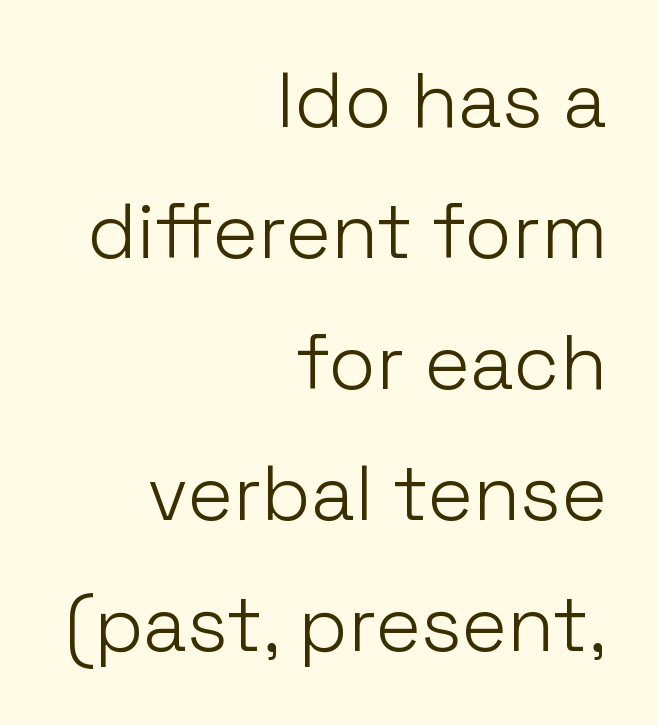
Q: Is the text bold? A: No.
Q: Is the text italic (slanted)? A: No, it is upright.
Q: Is the typeface a serif or a sans-serif typeface? A: Sans-serif.
Q: Is the text underlined? A: No.
Q: How is the paragraph aligned? A: Right-aligned.
Q: Is the spacing between letters normal or unusually wide? A: Normal.
Q: Is the spacing between lines tight, normal or loose? A: Normal.
Q: Width (condensed, normal, or wide)? A: Normal.
Q: Stroke contrast? A: Low.
Q: x-height? A: Medium.
Q: Monospaced? A: No.
